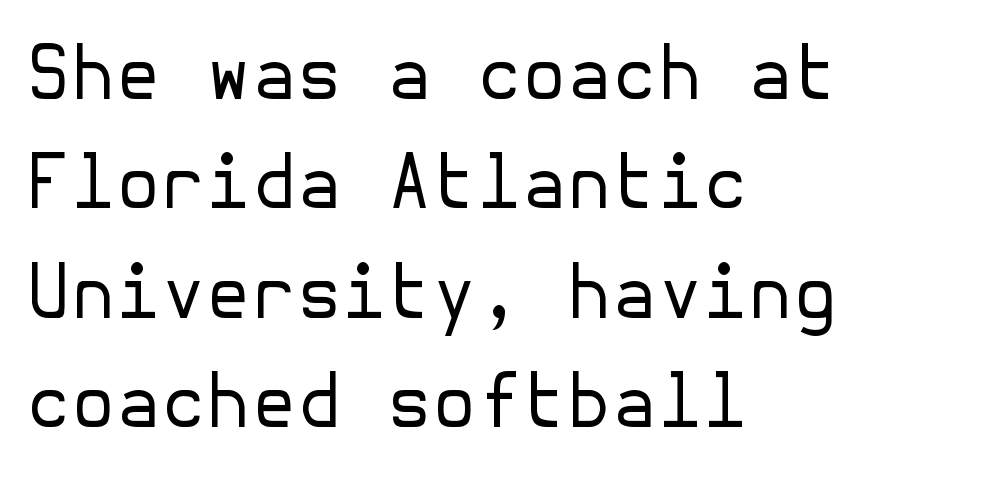
{"serif": "no", "italic": "no", "bold": "no", "weight": "regular", "width": "normal", "stroke_contrast": "low", "x_height": "medium", "underline": "no", "align": "left", "line_spacing": "normal", "line_spacing_ratio": 1.5, "letter_spacing": "normal", "letter_spacing_em": 0.0, "glyph_px": 73}
